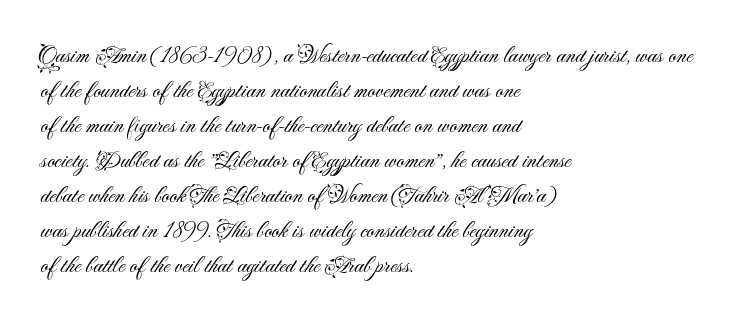
No word sits above an underline. The lines in this sample share a left origin and differ only in where they stop. Successive baselines arrive at the customary interval.
